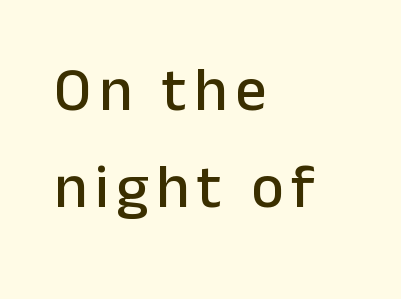
{"serif": "no", "italic": "no", "width": "normal", "stroke_contrast": "low", "x_height": "medium", "monospaced": "no", "underline": "no", "align": "left", "line_spacing": "normal", "line_spacing_ratio": 1.56, "glyph_px": 62}
